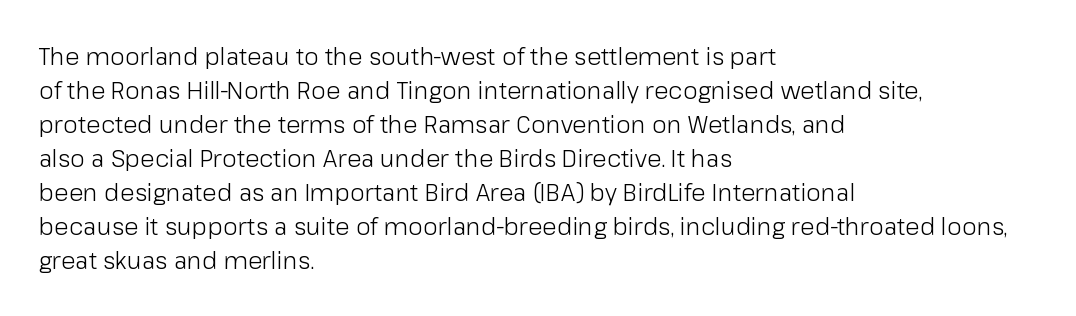
The image shows 24 px text type, upright; set left-aligned, normal line spacing (1.42x), normal letter spacing, not underlined.
